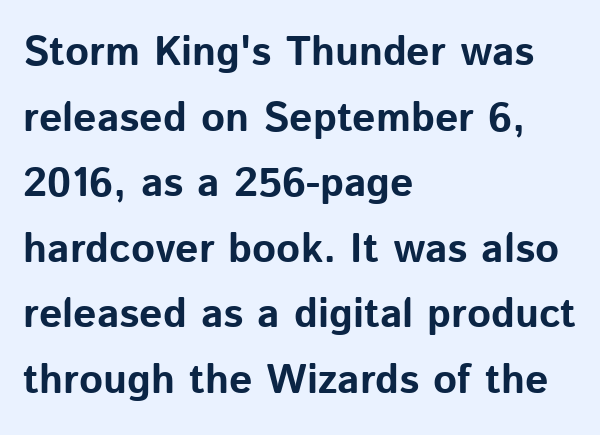
The letters stand straight up with perfectly vertical stems. Students, this is bold: see how much ink each stroke carries. Which margin do the lines hug? The left one — the right edge is uneven. Serif or sans? Sans — the stroke terminals are bare. This sample keeps an unexceptional amount of space between lines. Character widths vary here, with narrow letters taking less room than wide ones.
